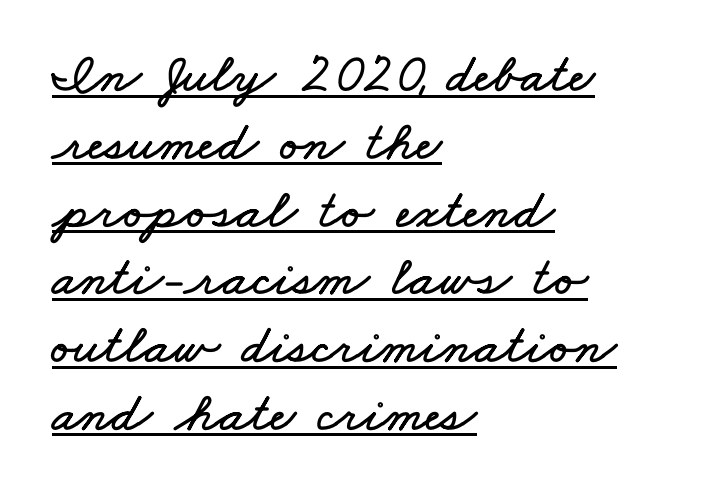
{"width": "wide", "stroke_contrast": "low", "x_height": "small", "monospaced": "no", "underline": "yes", "align": "left", "line_spacing_ratio": 1.21, "letter_spacing": "normal", "letter_spacing_em": 0.0, "glyph_px": 56}
